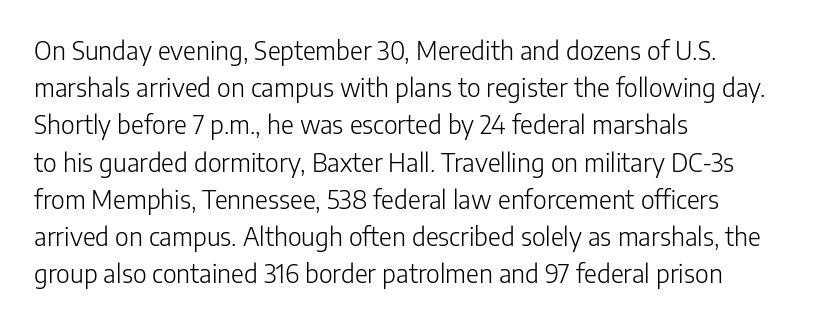
Each new line begins a customary step beneath the previous one. In CSS terms this would be text-align: left. Every character sits straight up, as roman type does. Inter-character spacing is left at the font's built-in metrics.
